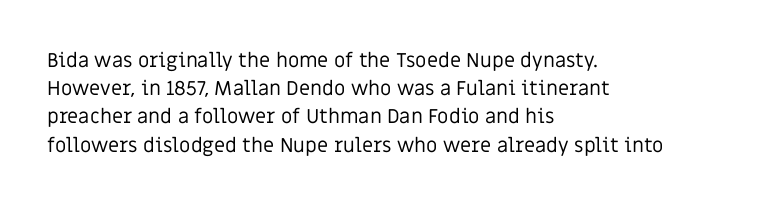
{"italic": "no", "bold": "no", "underline": "no", "align": "left", "line_spacing": "normal", "line_spacing_ratio": 1.41, "letter_spacing": "normal", "letter_spacing_em": 0.0, "glyph_px": 20}
